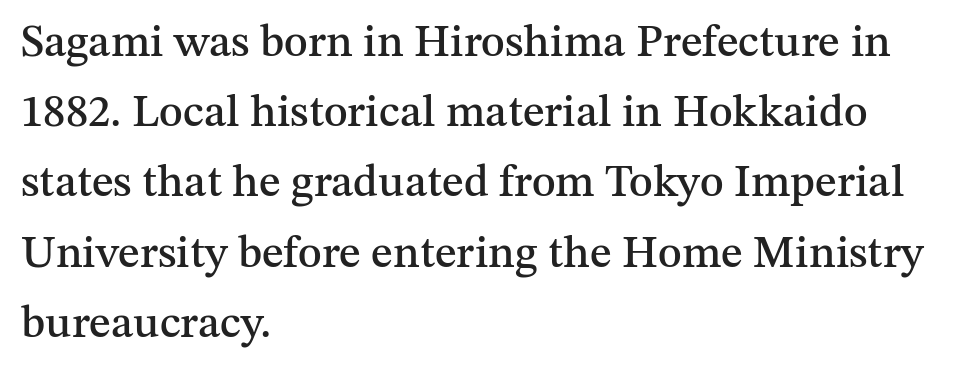
{"serif": "yes", "italic": "no", "width": "normal", "stroke_contrast": "medium", "x_height": "medium", "monospaced": "no", "underline": "no", "align": "left", "line_spacing": "normal", "line_spacing_ratio": 1.56, "letter_spacing": "normal", "letter_spacing_em": 0.0, "glyph_px": 45}
